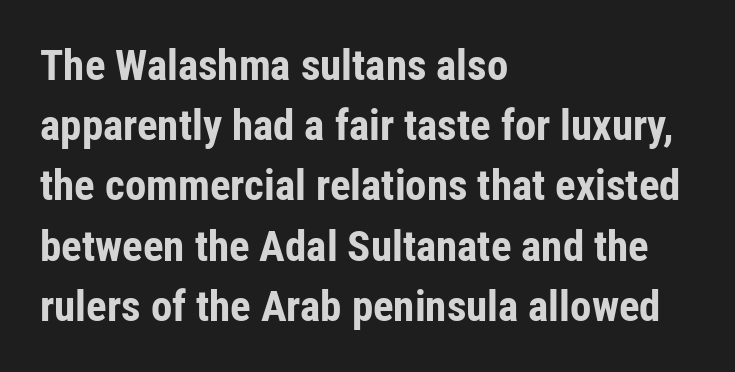
Normally led — the rows are evenly, conventionally spaced. Style check: upright. How are the letters spaced? Ordinarily, with no added tracking. Each letter's strokes conclude bluntly, with no projecting serifs. The strokes are fattened all the way to bold. Bare-footed words on every line.
